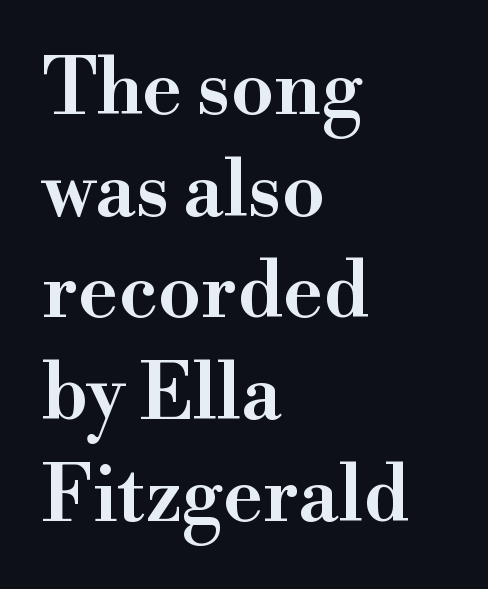
Q: Is the text bold? A: Semi-bold.
Q: Is the text italic (slanted)? A: No, it is upright.
Q: Is the typeface a serif or a sans-serif typeface? A: Serif.
Q: Is the text underlined? A: No.
Q: How is the paragraph aligned? A: Left-aligned.
Q: Is the spacing between letters normal or unusually wide? A: Normal.
Q: Is the spacing between lines tight, normal or loose? A: Normal.
Q: Width (condensed, normal, or wide)? A: Normal.
Q: Stroke contrast? A: High.
Q: x-height? A: Small.
Q: Monospaced? A: No.
